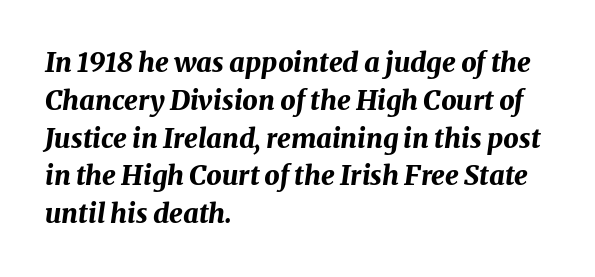
{"italic": "yes", "lean": "right", "slant_degrees": 8, "bold": "yes", "underline": "no", "align": "left", "line_spacing": "normal", "line_spacing_ratio": 1.4, "letter_spacing": "normal", "letter_spacing_em": 0.0, "glyph_px": 27}
